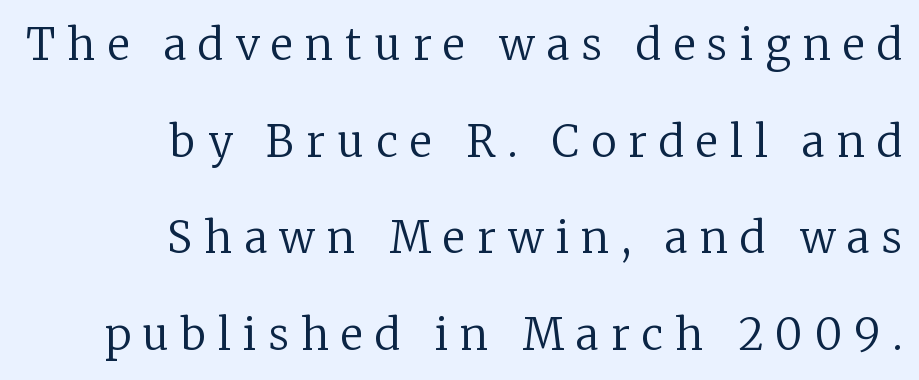
{"serif": "yes", "italic": "no", "bold": "no", "weight": "regular", "width": "normal", "stroke_contrast": "low", "x_height": "medium", "monospaced": "no", "underline": "no", "align": "right", "line_spacing": "loose", "line_spacing_ratio": 2.25, "letter_spacing": "wide", "letter_spacing_em": 0.28, "glyph_px": 43}
